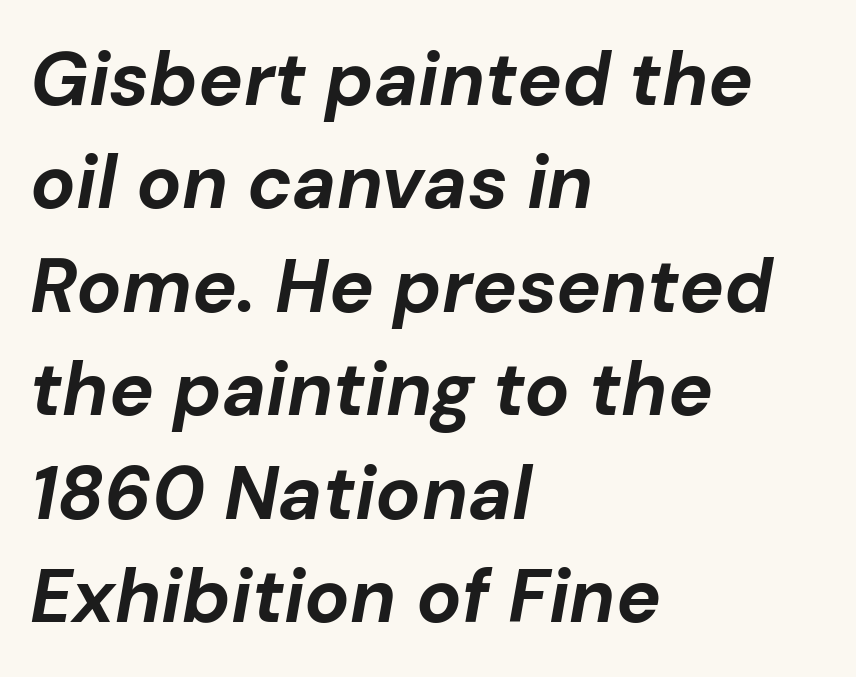
The area under the type is left untouched. These lines are rendered in a variable-pitch font. Casual observation: everything's shoved over to the left. The rows are spaced the way most documents space them.
